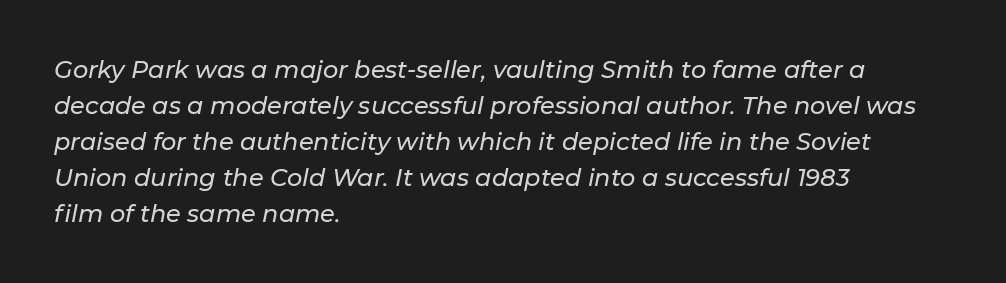
The image shows 24 px text type, italic (leaning right); set left-aligned, normal line spacing (1.5x), normal letter spacing, not underlined.
